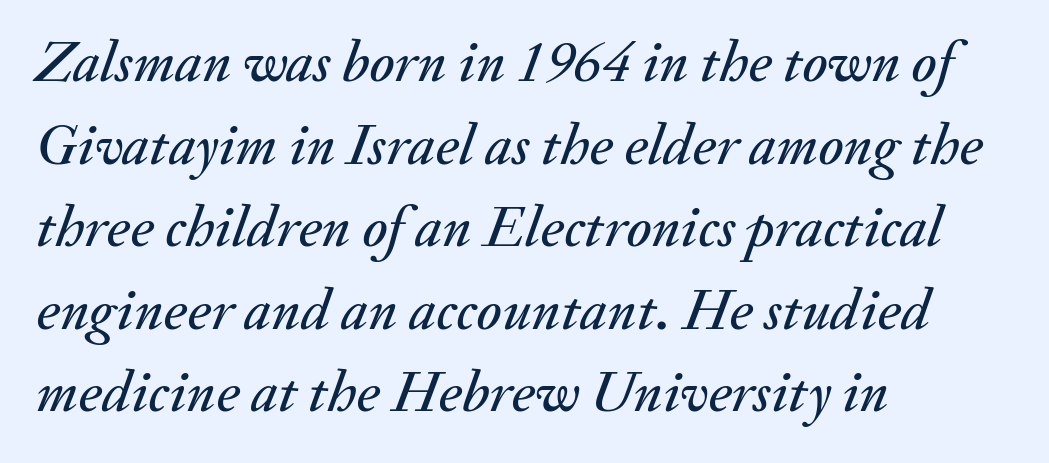
Vertical spacing — default. Style check: oblique. A typesetter would call this zero additional tracking. Looks like regular typesetting: each glyph gets only the width it needs. The passage is arranged the way most books set body copy — flush left.
